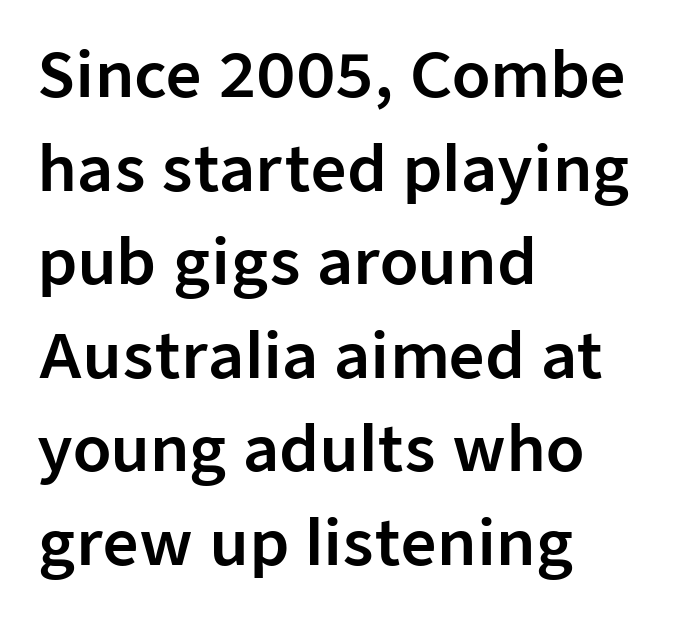
The image shows 62 px sans-serif type, upright; set left-aligned, normal line spacing (1.51x), normal letter spacing, not underlined; low stroke contrast and a medium x-height.
